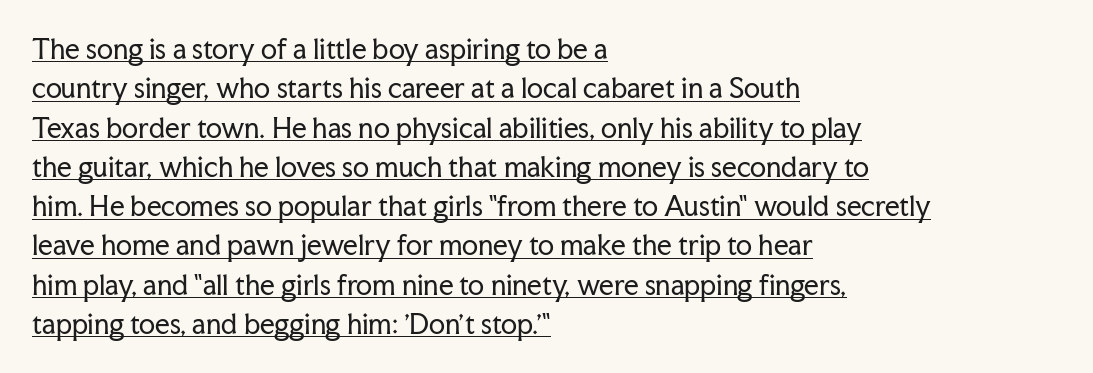
The image shows 26 px text type, upright; set left-aligned, normal line spacing (1.51x), normal letter spacing, underlined.
